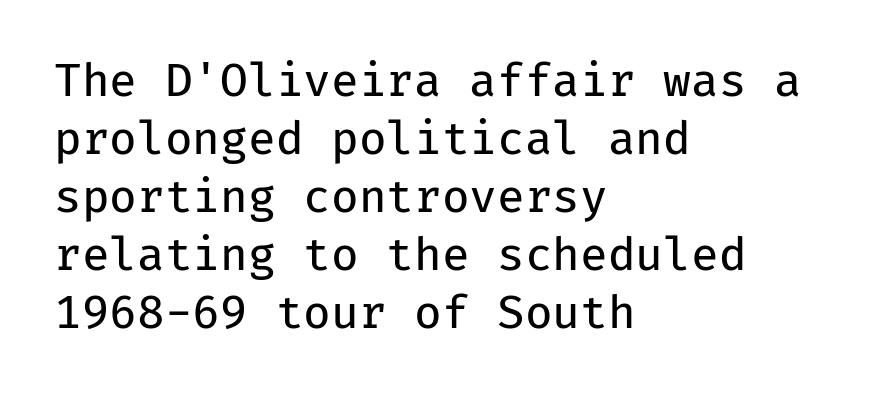
The image shows 45 px regular-weight sans-serif type, upright, monospaced; set left-aligned, normal line spacing (1.29x), normal letter spacing, not underlined; low stroke contrast and a medium x-height.
